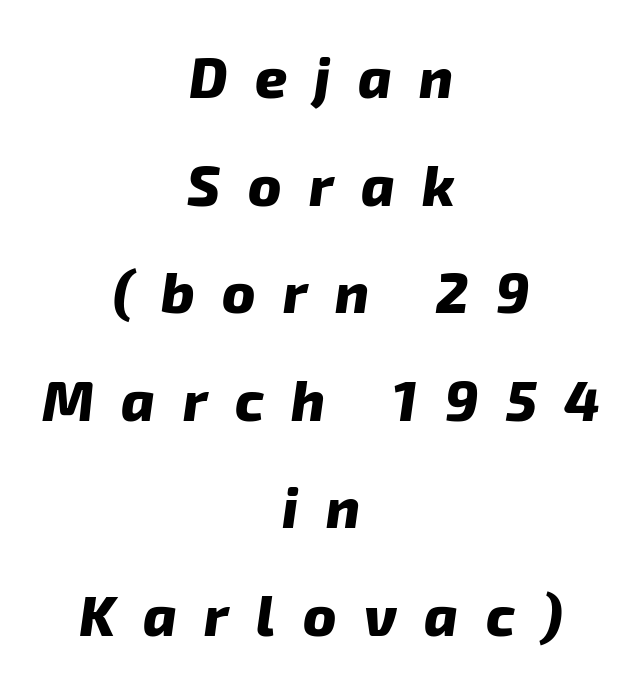
Q: Is the text bold? A: Yes.
Q: Is the typeface a serif or a sans-serif typeface? A: Sans-serif.
Q: Is the text underlined? A: No.
Q: How is the paragraph aligned? A: Centered.
Q: Is the spacing between letters normal or unusually wide? A: Unusually wide.
Q: Is the spacing between lines tight, normal or loose? A: Loose.
Q: Width (condensed, normal, or wide)? A: Normal.
Q: Stroke contrast? A: Low.
Q: x-height? A: Medium.
Q: Monospaced? A: No.
